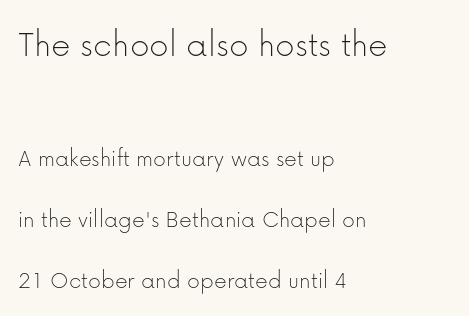
{"serif": "no", "italic": "no", "bold": "no", "weight": "thin", "width": "normal", "stroke_contrast": "low", "x_height": "medium", "monospaced": "no", "underline": "no", "align": "left", "line_spacing": "loose", "line_spacing_ratio": 2.44, "letter_spacing": "normal", "letter_spacing_em": 0.0, "larger_block": "first", "size_ratio": 1.52, "glyph_px": 38}
